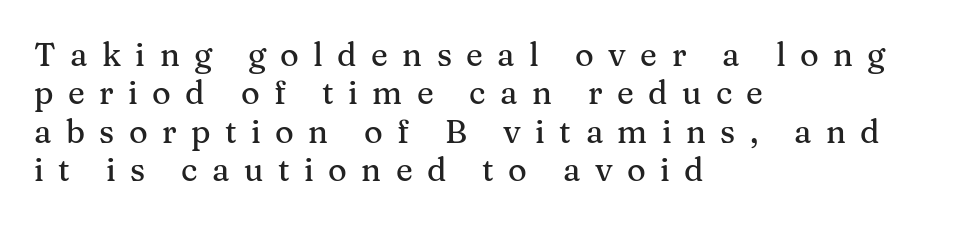
Q: Is the text italic (slanted)? A: No, it is upright.
Q: Is the typeface a serif or a sans-serif typeface? A: Serif.
Q: Is the text underlined? A: No.
Q: How is the paragraph aligned? A: Left-aligned.
Q: Is the spacing between letters normal or unusually wide? A: Unusually wide.
Q: Width (condensed, normal, or wide)? A: Normal.
Q: Stroke contrast? A: Medium.
Q: x-height? A: Medium.
Q: Monospaced? A: No.
